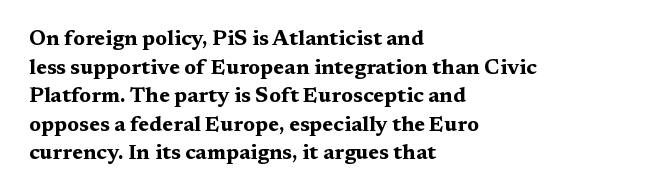
Notice how descenders clear the ascenders below comfortably — that's standard leading. Clear beneath every line of the passage. These lines are set flush left with a ragged right edge. The type sits square on the baseline with zero lean. Each word holds together tightly as a unit, with standard inter-letter gaps.
